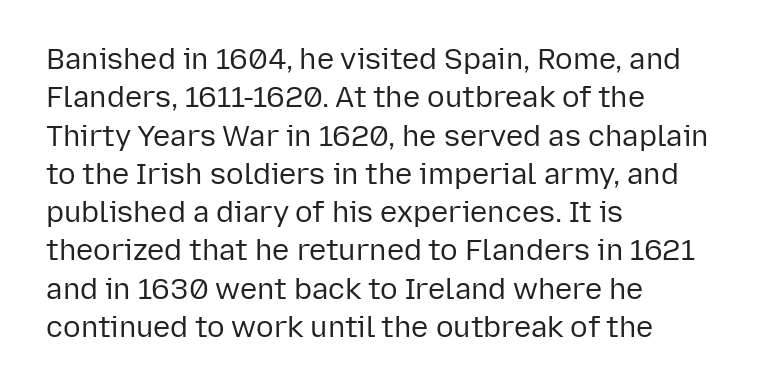
Each line starts at the same left margin while the right side varies. Letters rest on an invisible, unmarked baseline. Does extra space separate the letters? No, they use regular spacing. A typesetter would call this leading conventional body-copy spacing.
